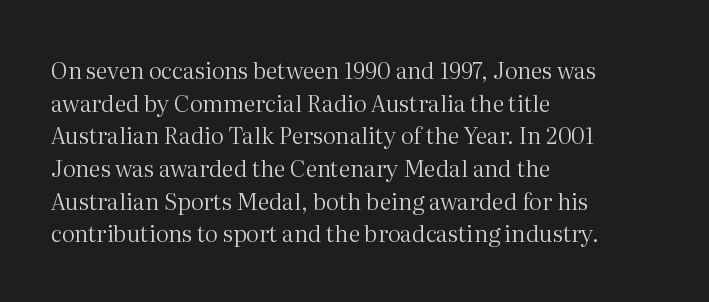
Characters follow at the spacing the type designer built in. The letterforms sit at book weight or below. Rendered with straight, roman letterforms. The rows are spaced the way most documents space them. The strip under each line holds only bare page.
